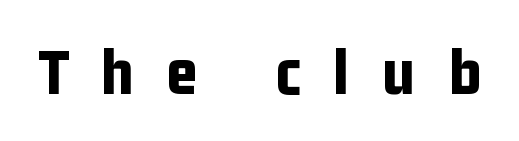
Q: Is the text bold? A: Yes.
Q: Is the text italic (slanted)? A: No, it is upright.
Q: Is the typeface a serif or a sans-serif typeface? A: Sans-serif.
Q: Is the text underlined? A: No.
Q: Is the spacing between letters normal or unusually wide? A: Unusually wide.
Q: Width (condensed, normal, or wide)? A: Condensed.
Q: Stroke contrast? A: Low.
Q: x-height? A: Medium.
Q: Monospaced? A: No.
